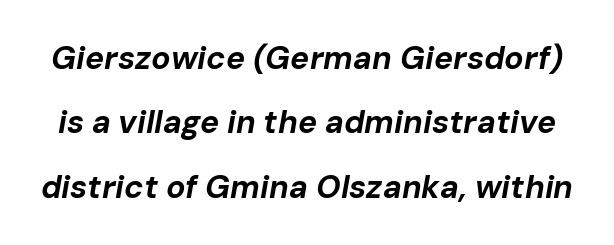
{"italic": "yes", "lean": "right", "slant_degrees": 10, "bold": "yes", "weight": "bold", "width": "normal", "stroke_contrast": "low", "x_height": "medium", "monospaced": "no", "underline": "no", "line_spacing": "loose", "line_spacing_ratio": 2.01, "letter_spacing": "normal", "letter_spacing_em": 0.0, "glyph_px": 32}
